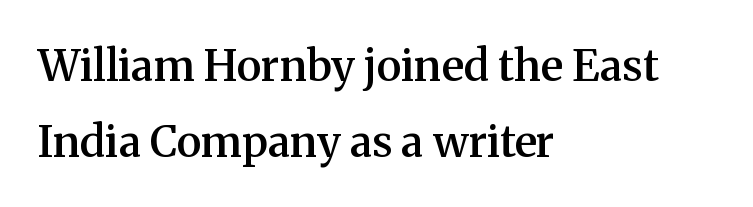
Clear beneath every line of the passage. The font's upright variant was chosen for this text. Each line starts at the same left margin while the right side varies. A typesetter would call this proportional, since set widths differ per character. Note: serifs present on the glyphs. Standard letterfit; no display-style spreading of the glyphs.
